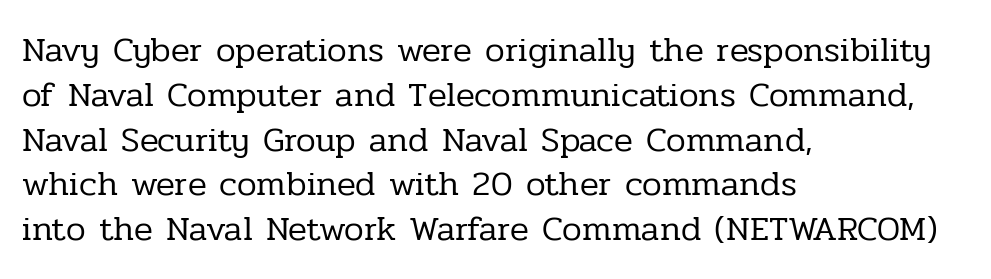
This sample is left-justified, so line endings fall wherever the words run out. The face used here is rendered with its standard letterfit. The passage shown stacks its lines at a standard gap. The rendering uses natural spacing where letterforms have individual widths. Check where the strokes stop: tiny serifs finish them off.
